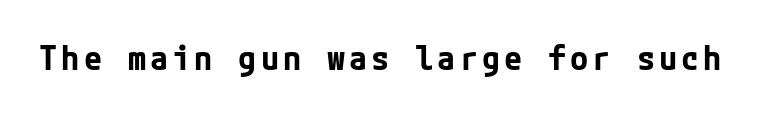
{"serif": "no", "italic": "no", "bold": "yes", "weight": "bold", "width": "normal", "stroke_contrast": "low", "x_height": "medium", "underline": "no", "glyph_px": 33}
